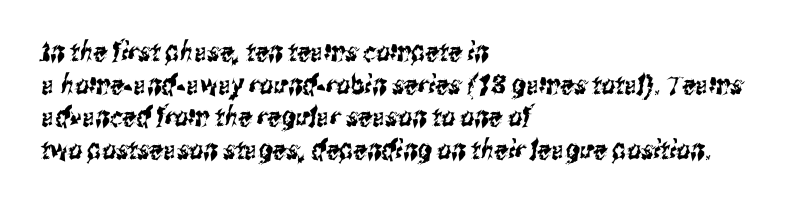
The image shows 27 px text type; set left-aligned, line spacing 1.21x, normal letter spacing, not underlined.
